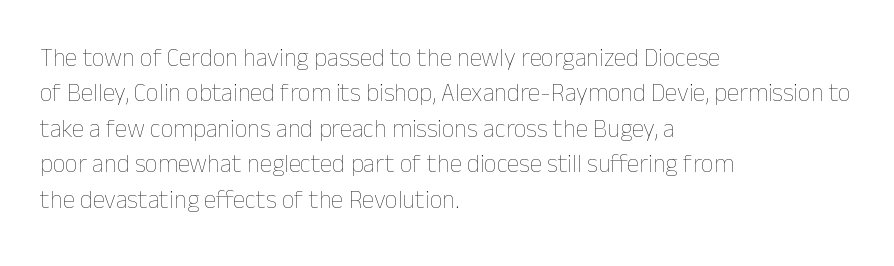
{"italic": "no", "bold": "no", "underline": "no", "align": "left", "line_spacing": "normal", "line_spacing_ratio": 1.42, "letter_spacing": "normal", "letter_spacing_em": 0.0, "glyph_px": 25}
